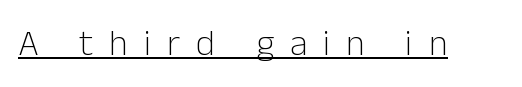
Letters have the restrained weight of plain body copy at most. Think of a printed novel: that variable character pitch is what you see here. Tall strokes in this sample are plumb rather than angled. Grotesque or geometric, the face here clearly has no serifs.
